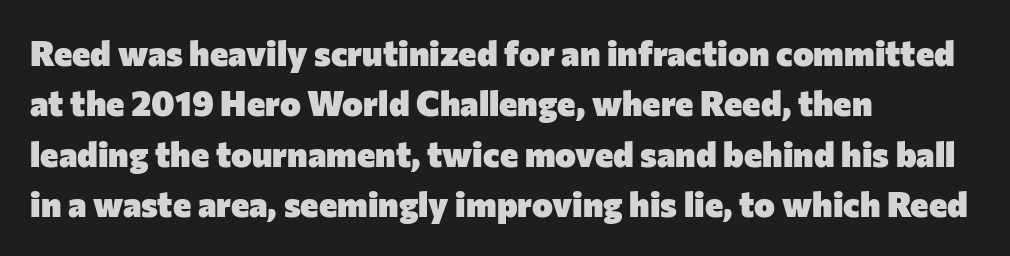
{"serif": "no", "italic": "no", "bold": "yes", "weight": "heavy", "width": "normal", "stroke_contrast": "low", "x_height": "medium", "monospaced": "no", "underline": "no", "align": "left", "line_spacing": "normal", "line_spacing_ratio": 1.44, "letter_spacing": "normal", "letter_spacing_em": 0.0, "glyph_px": 35}
